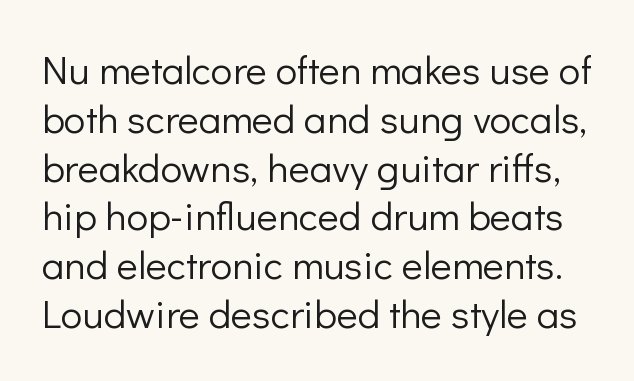
{"serif": "no", "italic": "no", "bold": "no", "weight": "light", "width": "normal", "stroke_contrast": "low", "x_height": "medium", "monospaced": "no", "underline": "no", "line_spacing_ratio": 1.22, "letter_spacing": "normal", "letter_spacing_em": 0.0, "glyph_px": 40}
